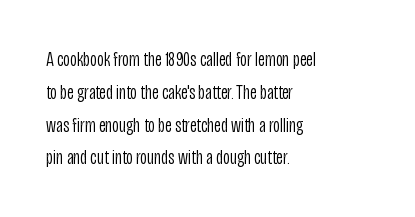
Q: Is the text bold? A: No.
Q: Is the text italic (slanted)? A: No, it is upright.
Q: Is the text underlined? A: No.
Q: How is the paragraph aligned? A: Left-aligned.
Q: Is the spacing between letters normal or unusually wide? A: Normal.
Q: Is the spacing between lines tight, normal or loose? A: Normal.
